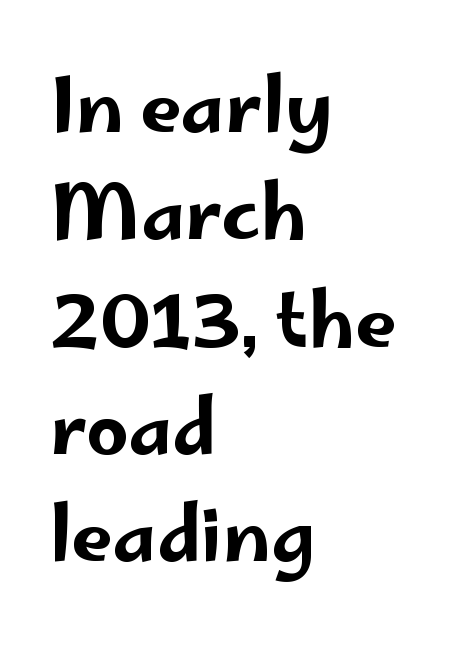
Q: Is the text italic (slanted)? A: No, it is upright.
Q: Is the typeface a serif or a sans-serif typeface? A: Sans-serif.
Q: Is the text underlined? A: No.
Q: How is the paragraph aligned? A: Left-aligned.
Q: Is the spacing between letters normal or unusually wide? A: Normal.
Q: Is the spacing between lines tight, normal or loose? A: Normal.
Q: Width (condensed, normal, or wide)? A: Wide.
Q: Stroke contrast? A: Low.
Q: x-height? A: Small.
Q: Monospaced? A: No.
